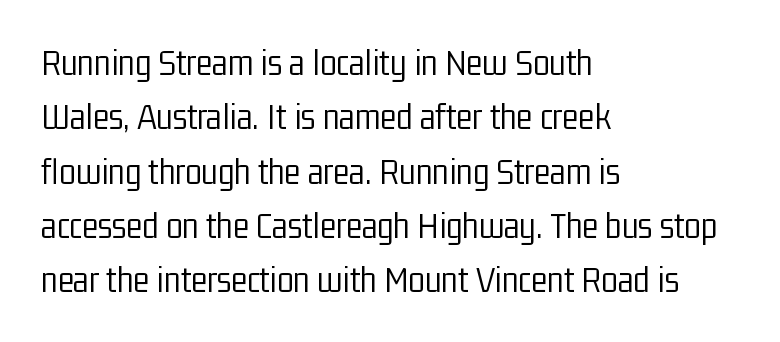
{"serif": "no", "italic": "no", "bold": "no", "weight": "light", "width": "condensed", "stroke_contrast": "low", "x_height": "medium", "monospaced": "no", "underline": "no", "align": "left", "line_spacing": "normal", "line_spacing_ratio": 1.43, "letter_spacing": "normal", "letter_spacing_em": 0.0, "glyph_px": 38}
